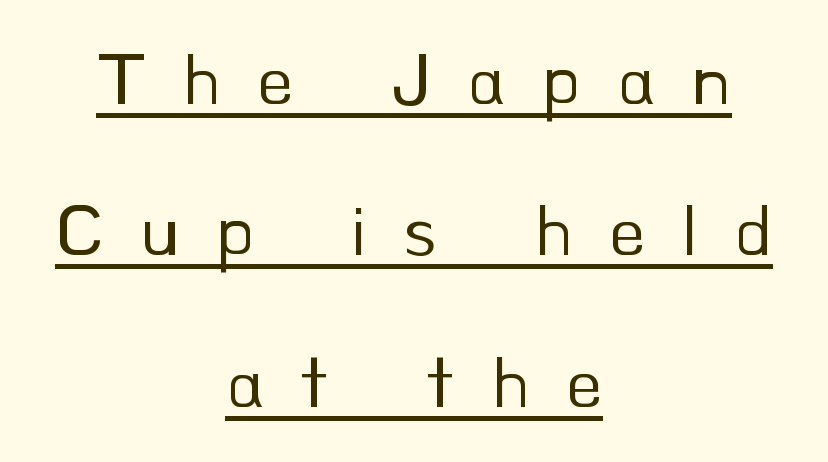
The image shows 75 px regular-weight sans-serif type, upright; set centered, loose line spacing (2.02x), unusually wide letter spacing (+0.49 em), underlined; low stroke contrast and a small x-height.
